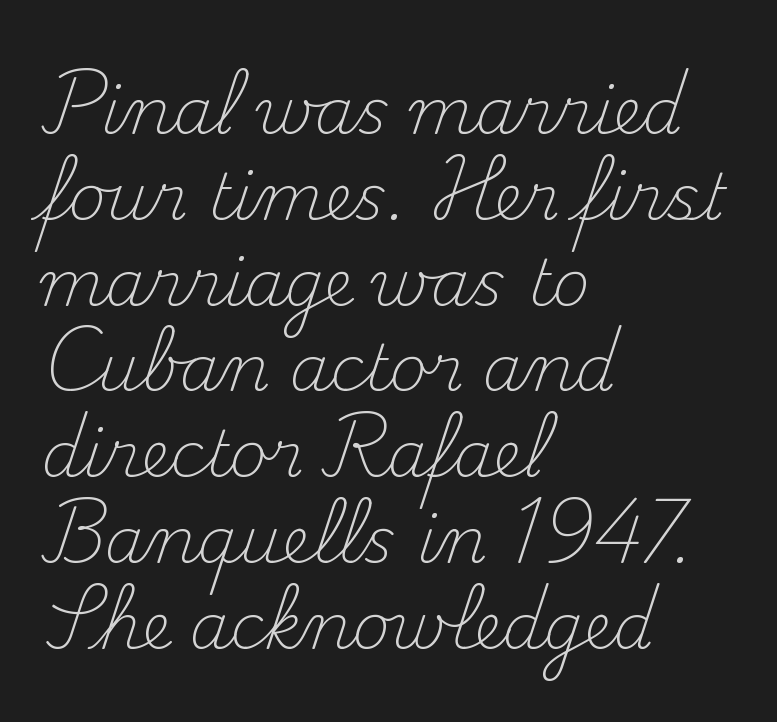
Q: Is the text bold? A: No.
Q: Is the text italic (slanted)? A: Yes.
Q: Is the typeface a serif or a sans-serif typeface? A: Serif.
Q: Is the text underlined? A: No.
Q: How is the paragraph aligned? A: Left-aligned.
Q: Is the spacing between letters normal or unusually wide? A: Normal.
Q: Is the spacing between lines tight, normal or loose? A: Normal.
Q: Width (condensed, normal, or wide)? A: Normal.
Q: Stroke contrast? A: Medium.
Q: x-height? A: Small.
Q: Monospaced? A: No.
